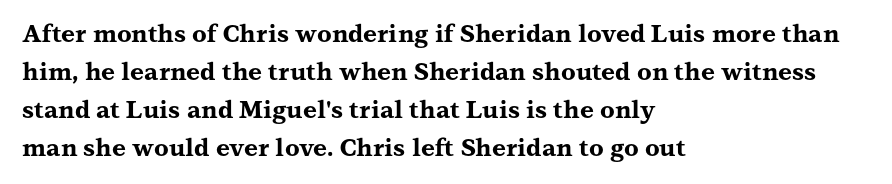
Any mark beneath the type? The region is blank. The letters stand upright; this is a roman face. The type is set solid horizontally, with unmodified tracking. Which margin do the lines hug? The left one — the right edge is uneven. The rendering uses a bold face; every stroke is thick and dark.
